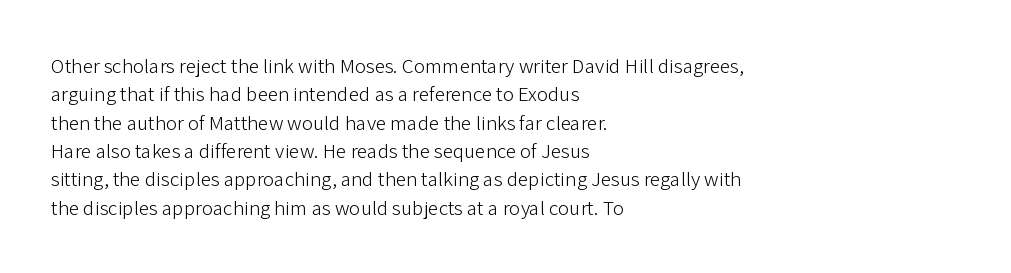
{"italic": "no", "bold": "no", "underline": "no", "align": "left", "line_spacing": "normal", "line_spacing_ratio": 1.35, "letter_spacing": "normal", "letter_spacing_em": 0.0, "glyph_px": 21}
